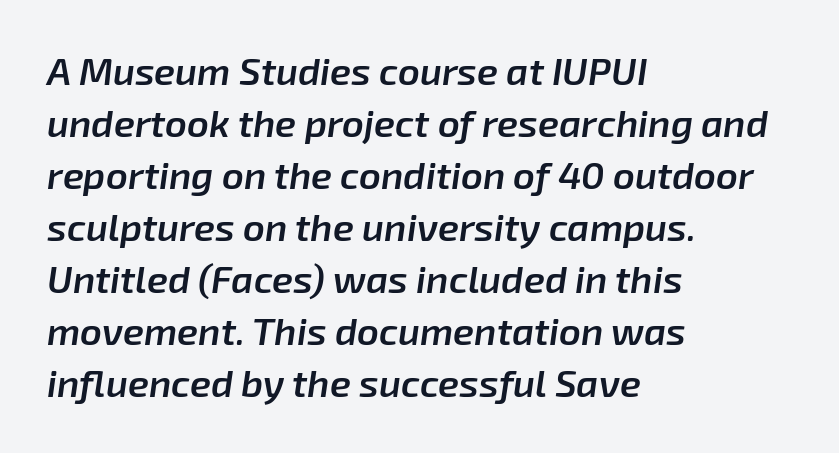
The type is set solid horizontally, with unmodified tracking. Quick note: italic. Does the weight exceed regular? Yes, but only to semibold. Line beginnings align vertically; line endings do not.
